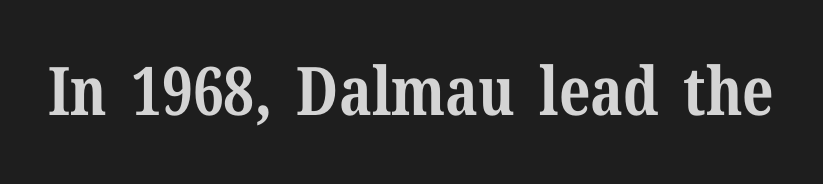
These words are printed bold, with thick strokes throughout. The line texture is even and compact thanks to regular tracking. Proportional: the letters do not fall into vertical columns. Ascenders rise straight up at ninety degrees. Small tapered or slab feet sit at the stroke ends, so this counts as serif. Unmarked baselines from the first word to the last.
